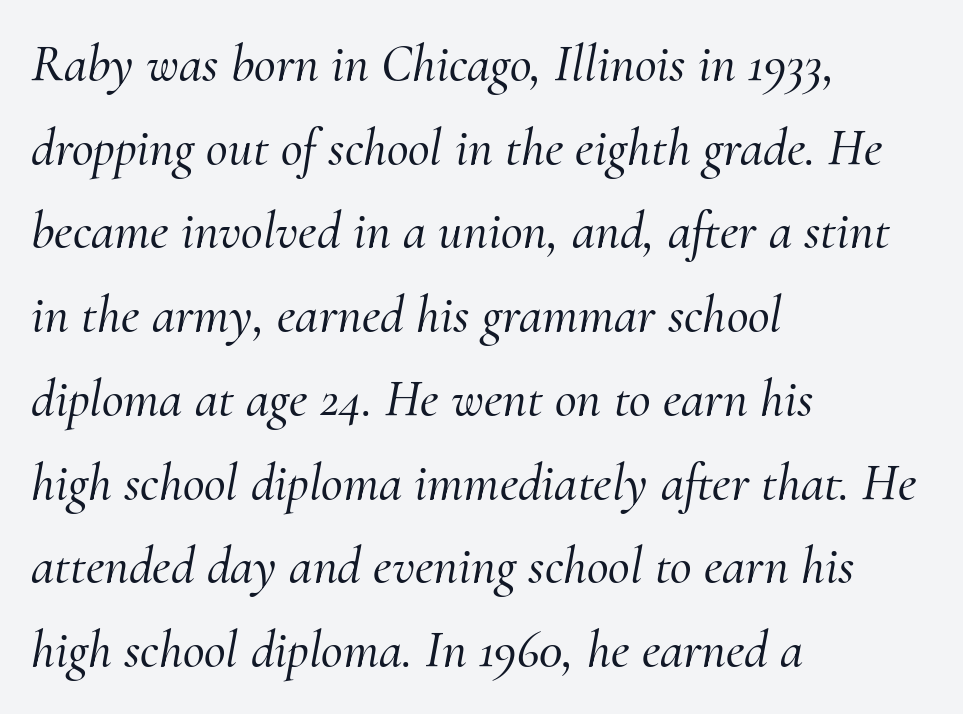
{"serif": "yes", "italic": "yes", "lean": "right", "slant_degrees": 10, "width": "normal", "stroke_contrast": "medium", "x_height": "small", "monospaced": "no", "underline": "no", "align": "left", "line_spacing": "normal", "line_spacing_ratio": 1.58, "letter_spacing": "normal", "letter_spacing_em": 0.0, "glyph_px": 53}
